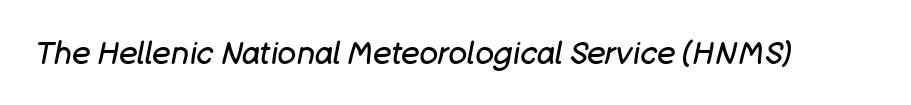
Posture: slanted. Tracking value appears to be zero — textbook default spacing. The letters look calm and open, with moderate or lighter stems. The letters advance in unequal steps, a hallmark of proportional type. Unmarked baselines from the first word to the last.
